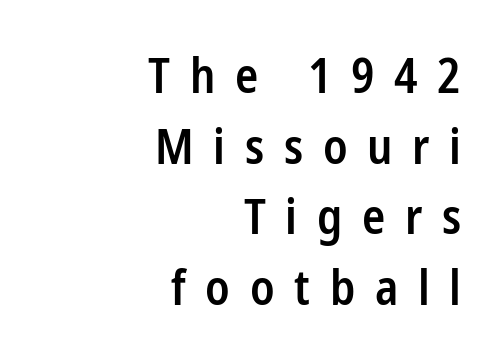
These lines have a slow, spaced-out rhythm from letter to letter. Posture: straight, roman, zero tilt. This rendering employs a face without finishing strokes, i.e., a sans-serif. Where is the straight margin? On the right. A typesetter would call this leading conventional body-copy spacing. Is this a fixed-width face? No — the glyphs have proportional, varying widths.
